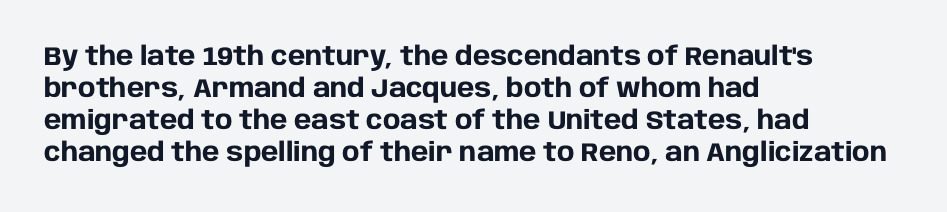
The image shows 26 px bold type, upright; set left-aligned, line spacing 1.23x, normal letter spacing, not underlined.
